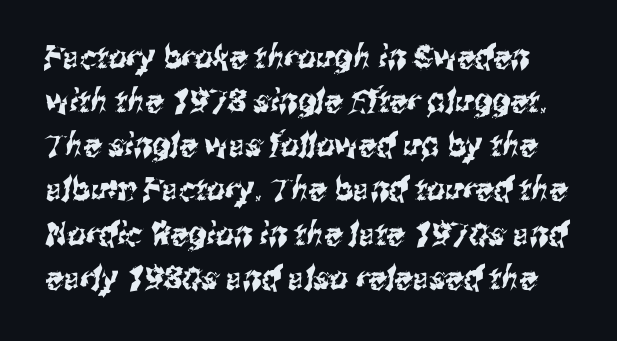
The image shows 32 px condensed sans-serif type; set normal line spacing (1.38x), normal letter spacing, not underlined; medium stroke contrast and a medium x-height.
